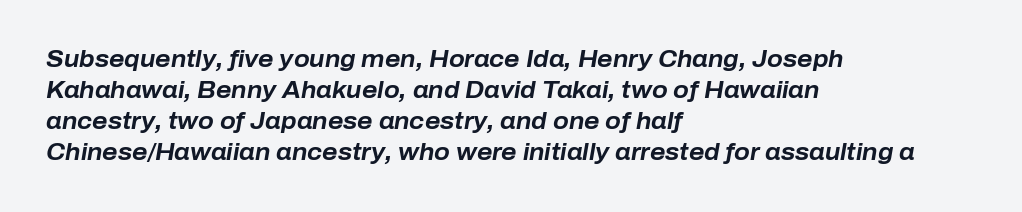
Q: Is the text bold? A: Yes.
Q: Is the text italic (slanted)? A: Yes, it leans right by about 10 degrees.
Q: Is the text underlined? A: No.
Q: How is the paragraph aligned? A: Left-aligned.
Q: Is the spacing between letters normal or unusually wide? A: Normal.
Q: Is the spacing between lines tight, normal or loose? A: Normal.
